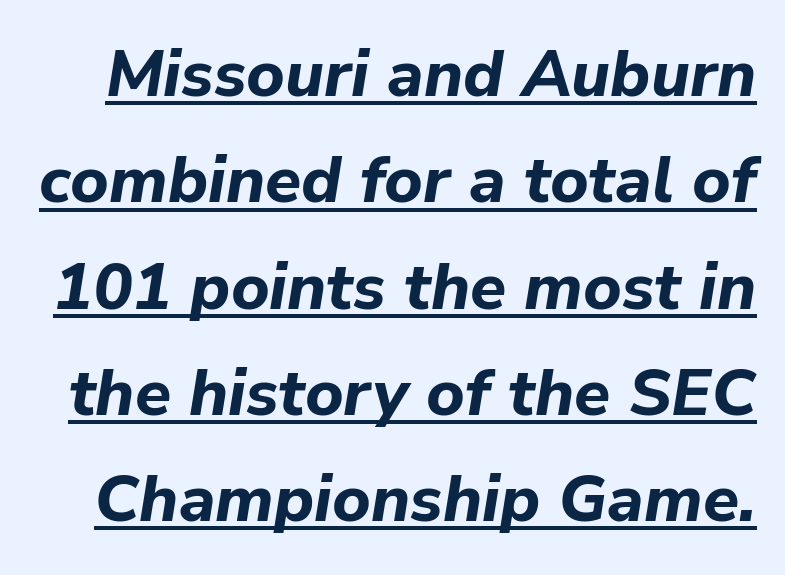
The image shows 66 px bold type, italic (leaning right); set normal line spacing (1.61x), normal letter spacing, underlined; low stroke contrast and a medium x-height.
